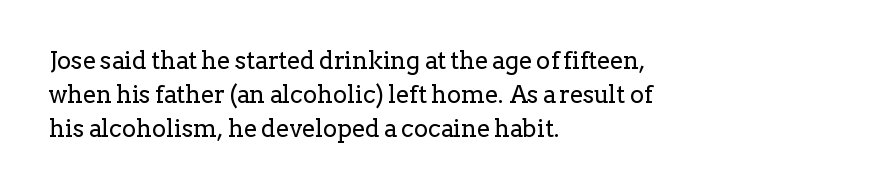
The image shows 24 px text type, upright; set left-aligned, normal line spacing (1.42x), normal letter spacing, not underlined.
